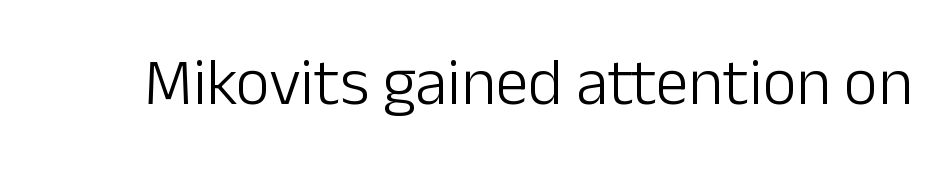
Q: Is the text bold? A: No.
Q: Is the text italic (slanted)? A: No, it is upright.
Q: Is the typeface a serif or a sans-serif typeface? A: Sans-serif.
Q: Is the text underlined? A: No.
Q: Is the spacing between letters normal or unusually wide? A: Normal.
Q: Width (condensed, normal, or wide)? A: Normal.
Q: Stroke contrast? A: Low.
Q: x-height? A: Medium.
Q: Monospaced? A: No.
